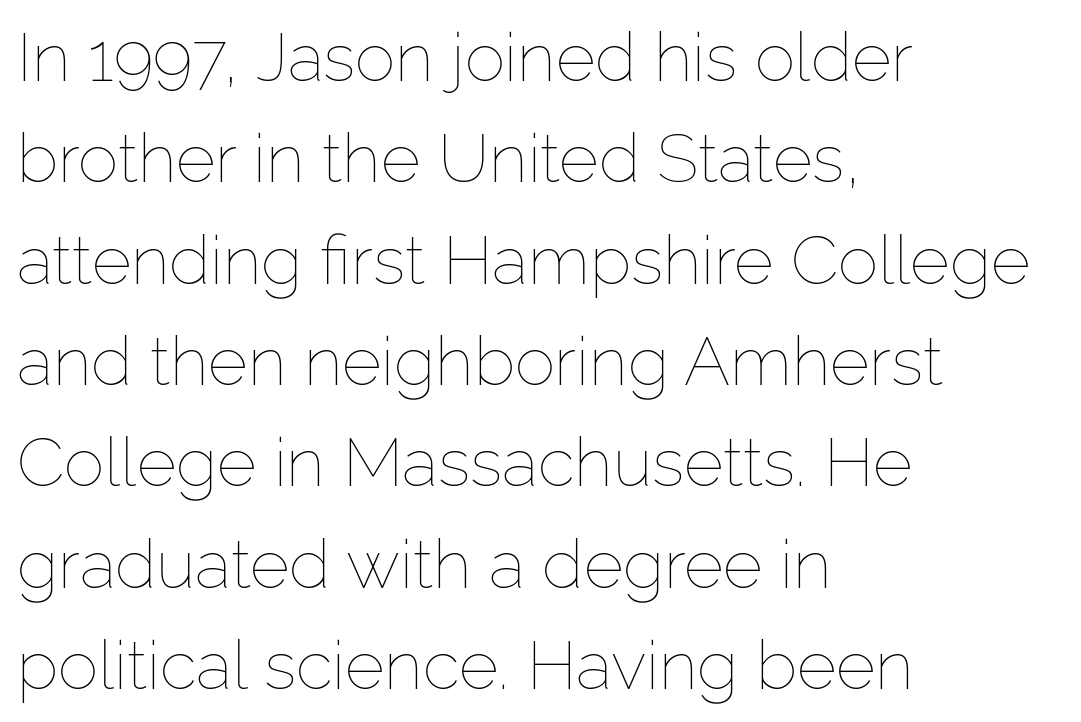
{"italic": "no", "bold": "no", "weight": "thin", "width": "normal", "stroke_contrast": "low", "x_height": "medium", "monospaced": "no", "underline": "no", "align": "left", "line_spacing": "normal", "line_spacing_ratio": 1.49, "letter_spacing": "normal", "letter_spacing_em": 0.0, "glyph_px": 68}
